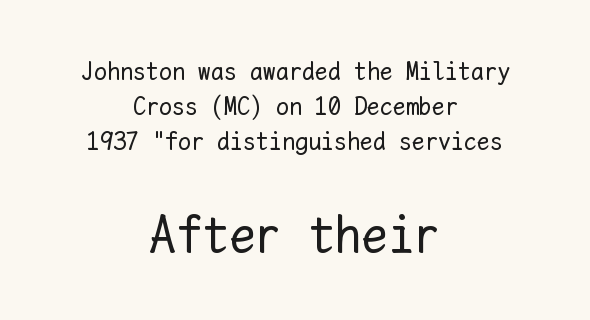
The image shows 53 px regular-weight type, upright, monospaced; set centered, normal line spacing (1.34x), normal letter spacing, not underlined; the second (bottom) block is 2.04x larger; low stroke contrast and a medium x-height.
